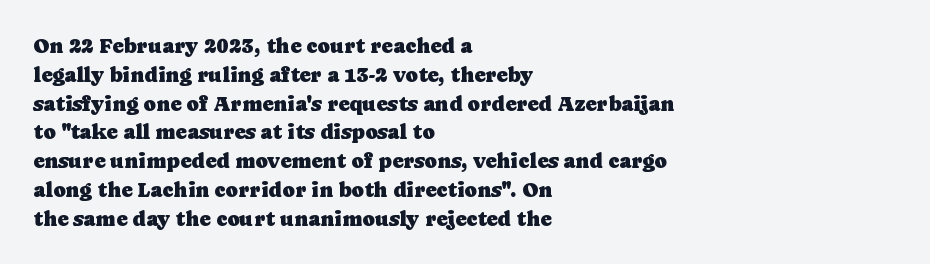
The image shows 21 px text type, upright; set left-aligned, normal line spacing (1.37x), normal letter spacing, not underlined.
